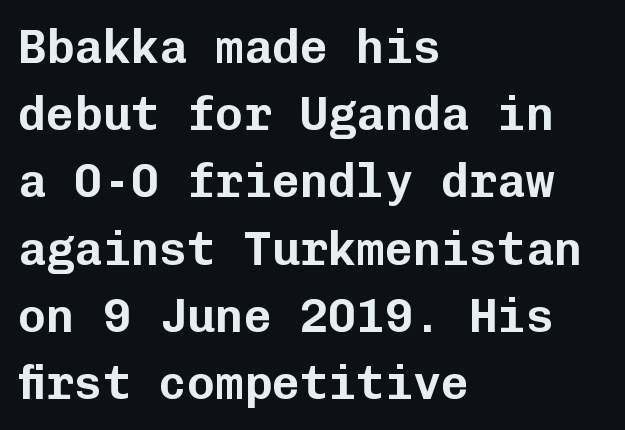
Nope, no serifs anywhere on these letters. Layout note: lines flush left. The face used here is monospaced, like something from a code editor. In terms of leading, this rendering sits right in the middle.
